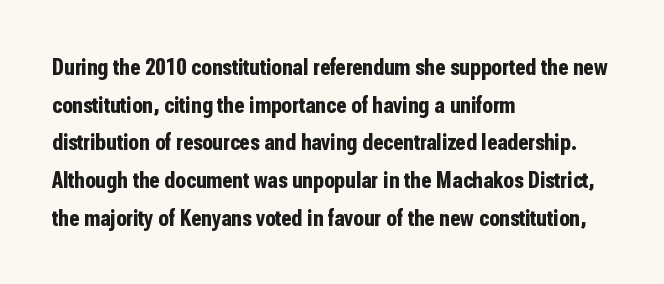
Heavy, bold letterforms. Quick note: underline off. The space between consecutive lines is moderate. This is roman type, the default non-slanted kind. The compositor pushed each line to the left boundary.
